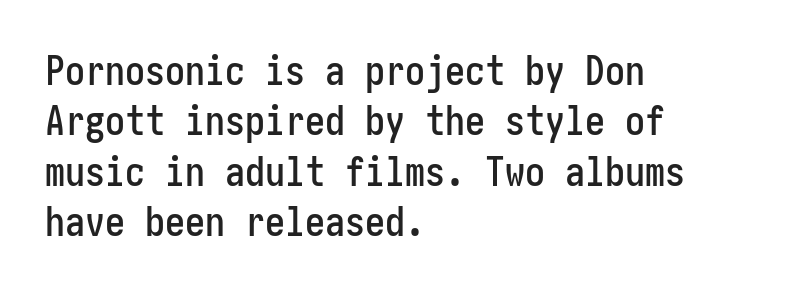
The image shows 40 px condensed sans-serif type, upright; set left-aligned, normal line spacing (1.26x), normal letter spacing, not underlined; low stroke contrast and a medium x-height.
